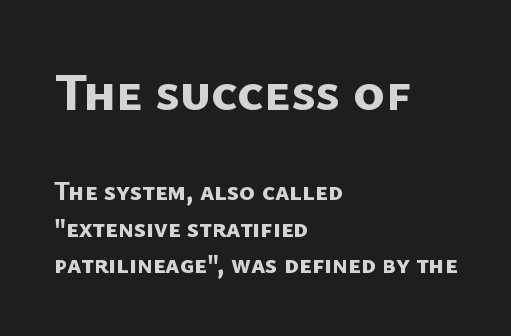
Q: Is the text bold? A: Yes.
Q: Is the typeface a serif or a sans-serif typeface? A: Sans-serif.
Q: Is the text underlined? A: No.
Q: How is the paragraph aligned? A: Left-aligned.
Q: Is the spacing between letters normal or unusually wide? A: Normal.
Q: Is the spacing between lines tight, normal or loose? A: Normal.
Q: Which block of text is set in a larger size, the first (top) or the second (bottom)? A: The first (top) one.
Q: Width (condensed, normal, or wide)? A: Normal.
Q: Stroke contrast? A: Low.
Q: x-height? A: Medium.
Q: Monospaced? A: No.
